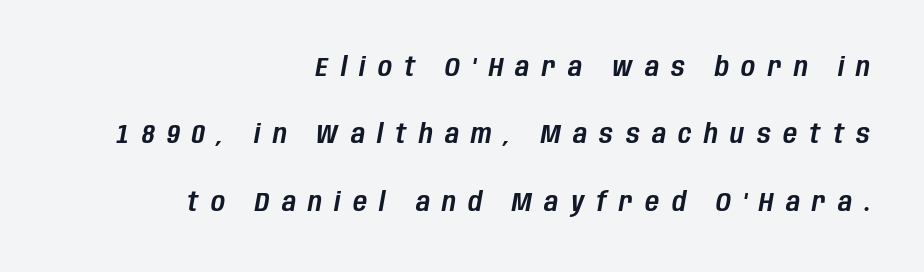
{"italic": "yes", "lean": "right", "slant_degrees": 10, "underline": "no", "align": "right", "line_spacing": "loose", "line_spacing_ratio": 2.5, "letter_spacing": "wide", "letter_spacing_em": 0.46, "glyph_px": 27}
